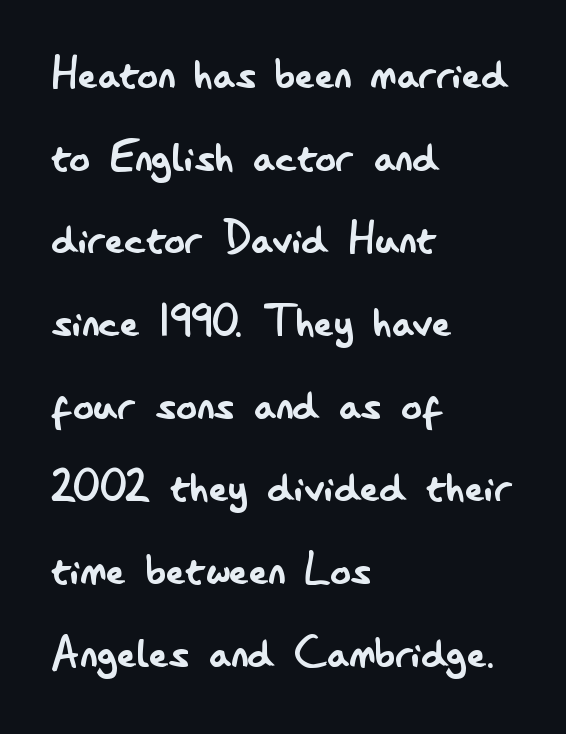
The image shows 52 px regular-weight, condensed sans-serif type, upright; set left-aligned, normal line spacing (1.59x), normal letter spacing, not underlined; low stroke contrast and a small x-height.
